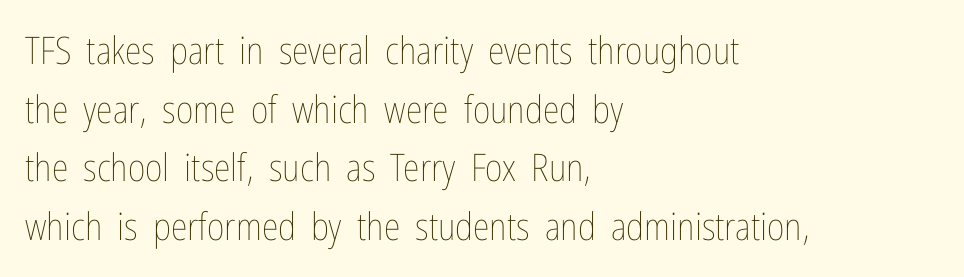
The passage shown is not underscored anywhere. Weight: not bold — regular or lighter. This is roman type, the default non-slanted kind. Looks like regular typesetting: each glyph gets only the width it needs.
